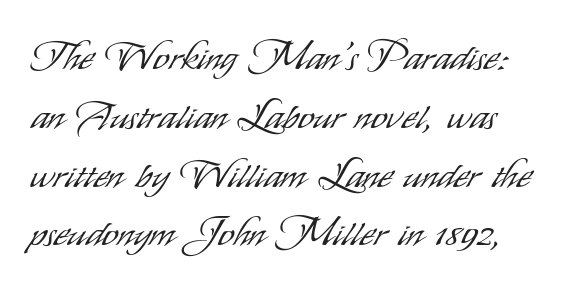
The image shows 40 px light, condensed sans-serif type; set normal line spacing (1.47x), normal letter spacing, not underlined; low stroke contrast and a small x-height.
